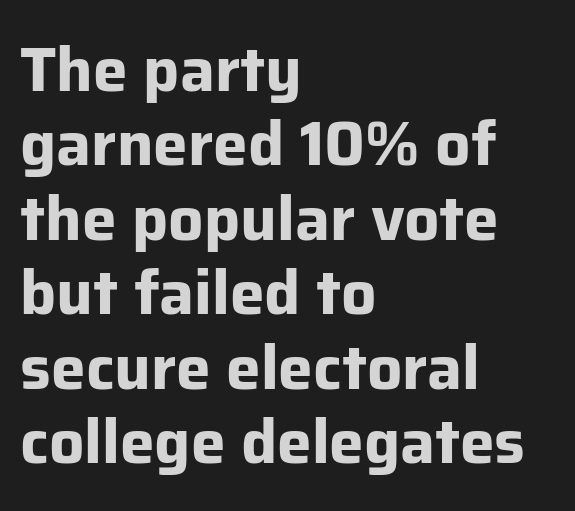
Q: Is the text bold? A: Yes.
Q: Is the text italic (slanted)? A: No, it is upright.
Q: Is the typeface a serif or a sans-serif typeface? A: Sans-serif.
Q: Is the text underlined? A: No.
Q: How is the paragraph aligned? A: Left-aligned.
Q: Is the spacing between letters normal or unusually wide? A: Normal.
Q: Width (condensed, normal, or wide)? A: Normal.
Q: Stroke contrast? A: Low.
Q: x-height? A: Medium.
Q: Monospaced? A: No.
